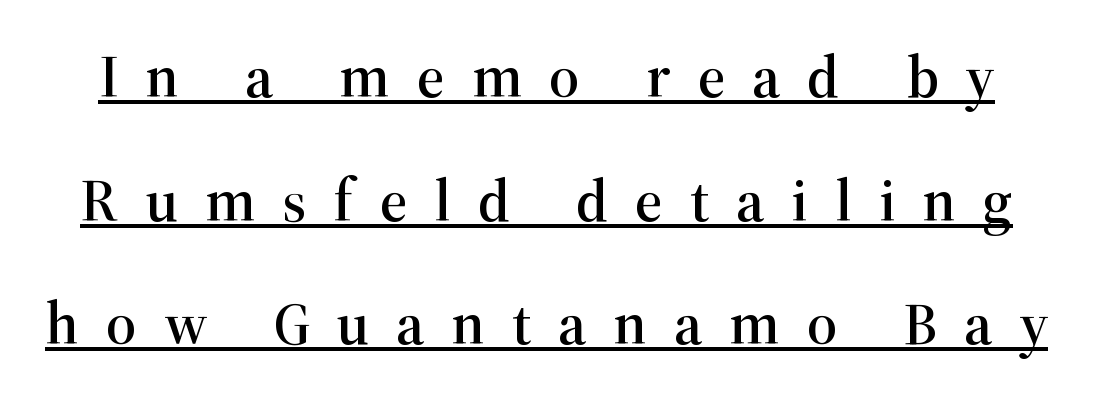
Q: Is the text italic (slanted)? A: No, it is upright.
Q: Is the typeface a serif or a sans-serif typeface? A: Serif.
Q: Is the text underlined? A: Yes.
Q: Is the spacing between letters normal or unusually wide? A: Unusually wide.
Q: Is the spacing between lines tight, normal or loose? A: Loose.
Q: Width (condensed, normal, or wide)? A: Normal.
Q: Stroke contrast? A: High.
Q: x-height? A: Medium.
Q: Monospaced? A: No.
